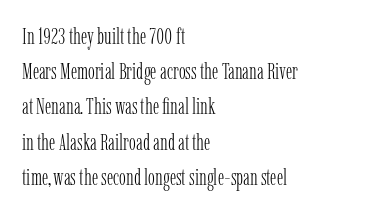
Q: Is the text bold? A: No.
Q: Is the text italic (slanted)? A: No, it is upright.
Q: Is the text underlined? A: No.
Q: How is the paragraph aligned? A: Left-aligned.
Q: Is the spacing between letters normal or unusually wide? A: Normal.
Q: Is the spacing between lines tight, normal or loose? A: Normal.
